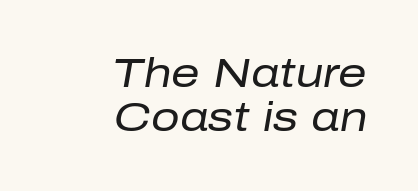
{"italic": "yes", "lean": "right", "slant_degrees": 10, "bold": "no", "weight": "regular", "width": "normal", "stroke_contrast": "low", "x_height": "medium", "monospaced": "no", "underline": "no", "align": "right", "line_spacing": "tight", "line_spacing_ratio": 1.1, "letter_spacing": "normal", "letter_spacing_em": 0.0, "glyph_px": 40}
